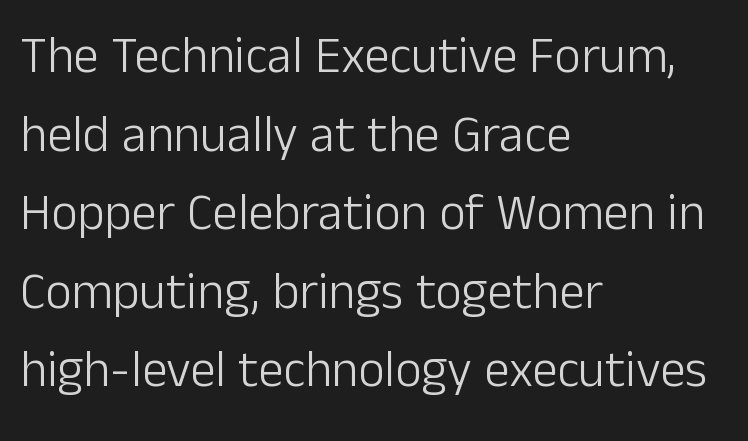
Horizontal alignment here is leftward, the default for most running prose. The words here are not underlined. The rows are spaced the way most documents space them. No letter is thick-stroked: the sample isn't bold. In terms of letterform style, serifs are entirely absent. Vertical strokes here are truly vertical.
